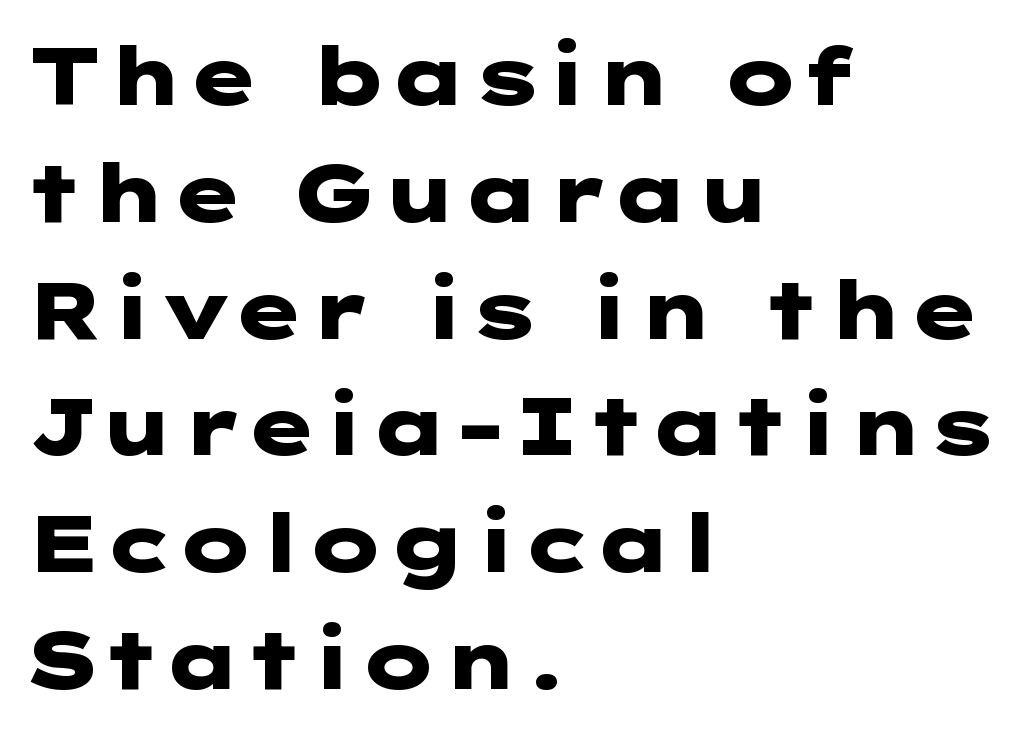
{"serif": "no", "italic": "no", "bold": "yes", "weight": "heavy", "width": "wide", "stroke_contrast": "low", "x_height": "medium", "underline": "no", "align": "left", "line_spacing": "normal", "line_spacing_ratio": 1.46, "letter_spacing": "normal", "letter_spacing_em": 0.0, "glyph_px": 80}
